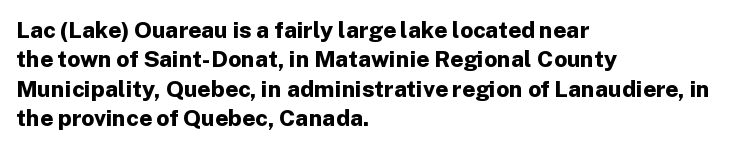
In terms of posture, this sample is upright. Whoever set this chose a conventional vertical rhythm. The space directly below the letters is spotless. A typesetter would call this zero additional tracking.
